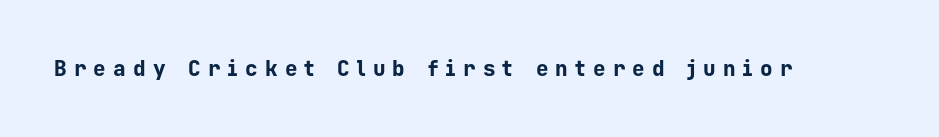
The image shows 21 px bold type, upright; set unusually wide letter spacing (+0.34 em), not underlined.
